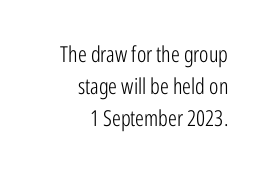
The face looks like a standard text weight, possibly lighter. The setting favours the right margin, as signatures and pull-quotes sometimes do. In terms of letterspacing, this is plain default setting. If you drew a line through each stem, it would be perfectly vertical.
